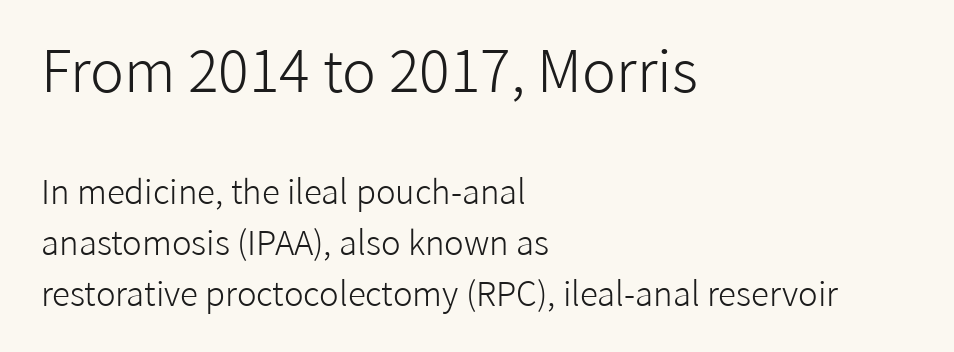
{"serif": "no", "italic": "no", "bold": "no", "weight": "light", "width": "normal", "stroke_contrast": "low", "x_height": "medium", "monospaced": "no", "underline": "no", "align": "left", "line_spacing": "normal", "line_spacing_ratio": 1.54, "letter_spacing": "normal", "letter_spacing_em": 0.0, "larger_block": "first", "size_ratio": 1.73, "glyph_px": 57}
